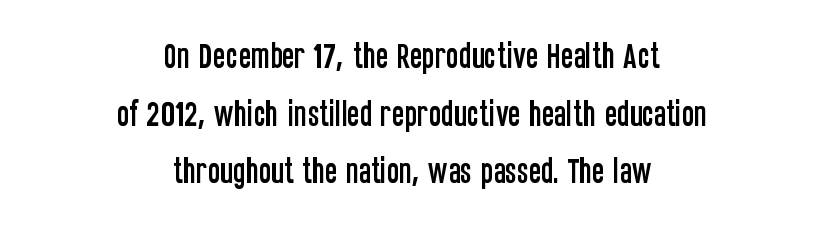
The face used here is rendered with its standard letterfit. The space directly below the letters is spotless. In terms of leading, this rendering errs on the spacious side. When letters stand straight like this, we call the style roman or upright. The letters advance in unequal steps, a hallmark of proportional type. Casual observation: everything's sitting right in the middle.
